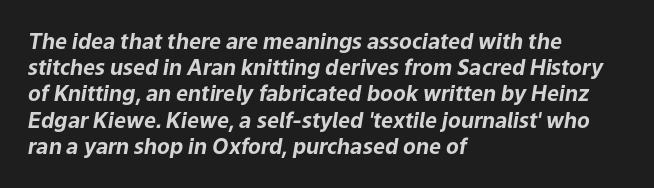
{"italic": "yes", "lean": "right", "slant_degrees": 9, "bold": "yes", "underline": "no", "align": "left", "line_spacing": "normal", "line_spacing_ratio": 1.25, "letter_spacing": "normal", "letter_spacing_em": 0.0, "glyph_px": 21}
